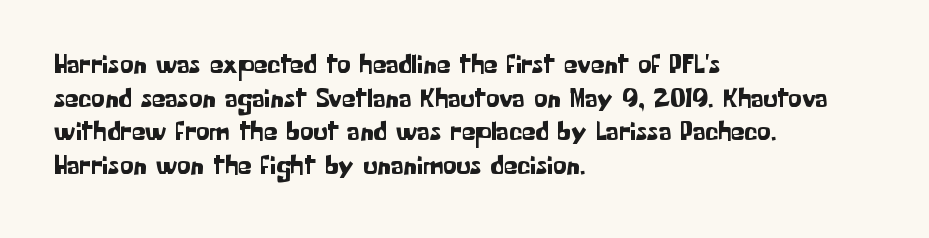
Q: Is the text italic (slanted)? A: No, it is upright.
Q: Is the text underlined? A: No.
Q: How is the paragraph aligned? A: Left-aligned.
Q: Is the spacing between letters normal or unusually wide? A: Normal.
Q: Is the spacing between lines tight, normal or loose? A: Normal.
